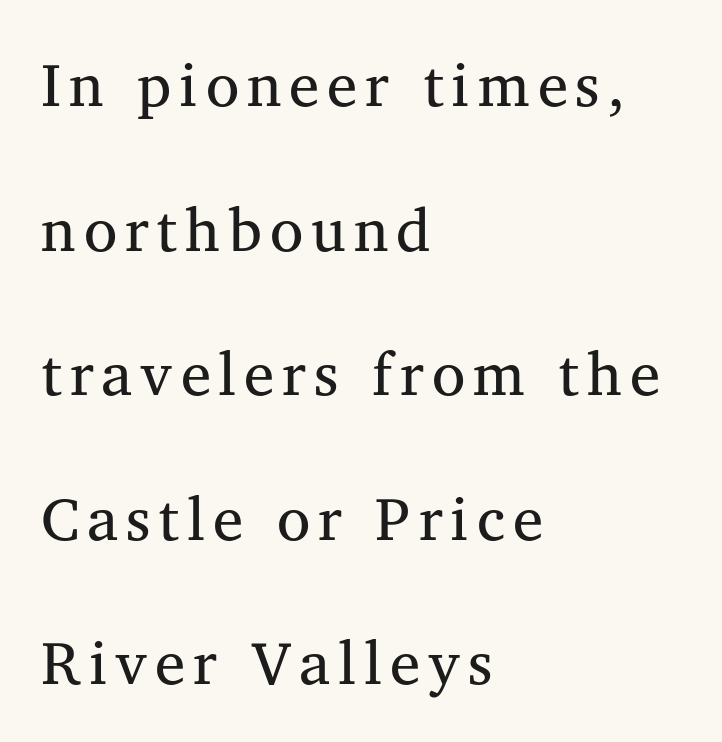
Q: Is the text bold? A: No.
Q: Is the typeface a serif or a sans-serif typeface? A: Serif.
Q: Is the text underlined? A: No.
Q: How is the paragraph aligned? A: Left-aligned.
Q: Is the spacing between lines tight, normal or loose? A: Loose.
Q: Width (condensed, normal, or wide)? A: Normal.
Q: Stroke contrast? A: Medium.
Q: x-height? A: Medium.
Q: Monospaced? A: No.
